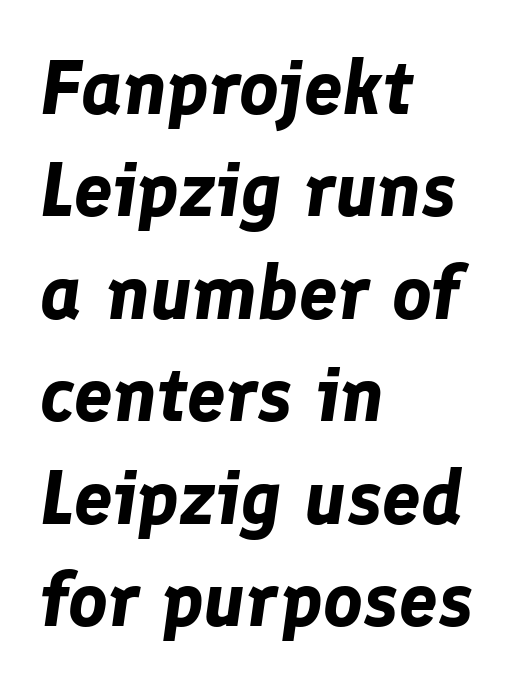
{"italic": "yes", "lean": "right", "slant_degrees": 8, "bold": "yes", "weight": "bold", "width": "normal", "stroke_contrast": "low", "x_height": "medium", "monospaced": "no", "underline": "no", "align": "left", "line_spacing": "normal", "line_spacing_ratio": 1.33, "letter_spacing": "normal", "letter_spacing_em": 0.0, "glyph_px": 77}
